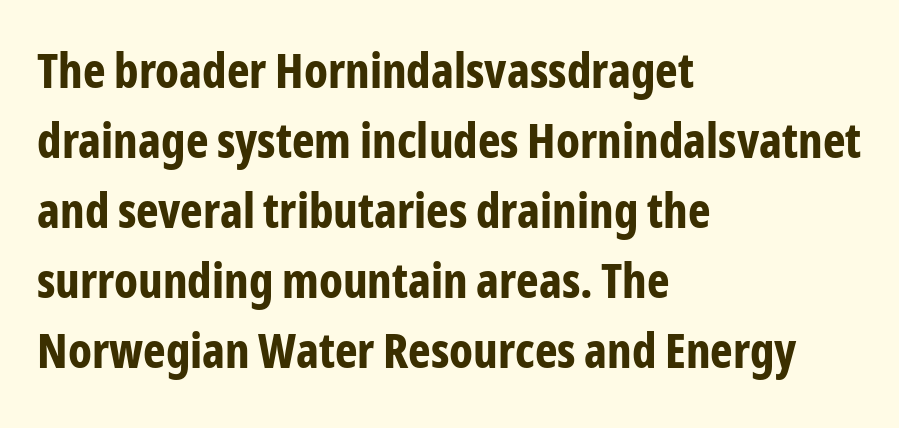
Chunky letters — that's bold for sure. Each line starts at the same left margin while the right side varies. Spacing verdict: proportional, widths tailored to each character. Characters remain perfectly vertical along every line.
